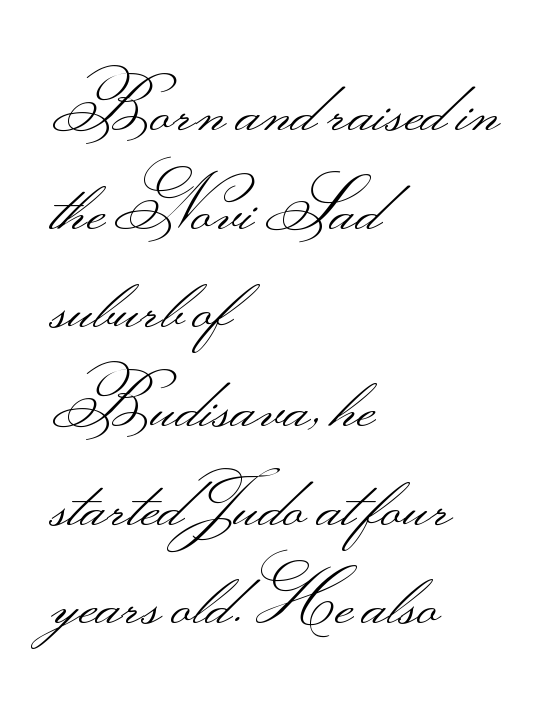
Q: Is the text bold? A: No.
Q: Is the text italic (slanted)? A: Yes.
Q: Is the typeface a serif or a sans-serif typeface? A: Sans-serif.
Q: Is the text underlined? A: No.
Q: How is the paragraph aligned? A: Left-aligned.
Q: Is the spacing between letters normal or unusually wide? A: Normal.
Q: Is the spacing between lines tight, normal or loose? A: Normal.
Q: Width (condensed, normal, or wide)? A: Wide.
Q: Stroke contrast? A: Medium.
Q: Monospaced? A: No.
